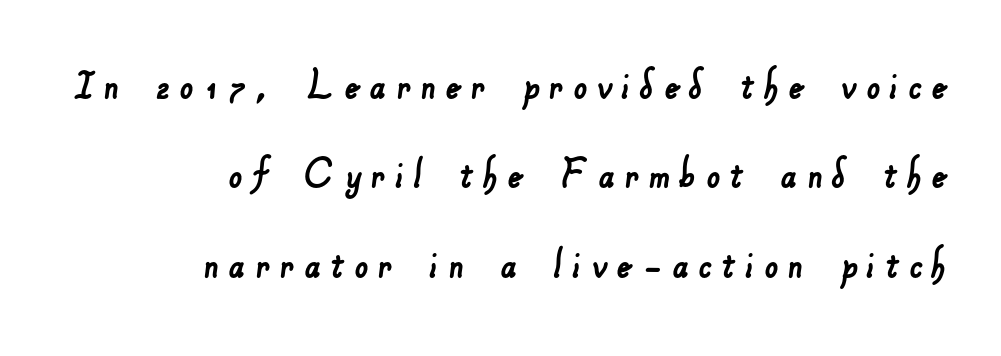
The letters advance in unequal steps, a hallmark of proportional type. The rendering anchors every line to the right-hand side. The characters display no serif detailing; their extremities are plain. Look at the tracking — it's clearly loosened, letters drifting apart. Underlining? Definitely not there.
